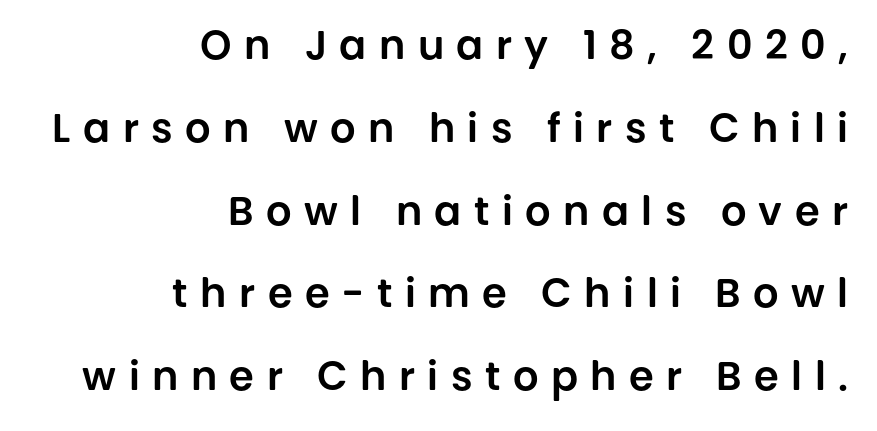
{"serif": "no", "italic": "no", "width": "normal", "stroke_contrast": "low", "x_height": "large", "monospaced": "no", "underline": "no", "align": "right", "line_spacing": "loose", "line_spacing_ratio": 2.07, "letter_spacing": "wide", "letter_spacing_em": 0.31, "glyph_px": 40}
